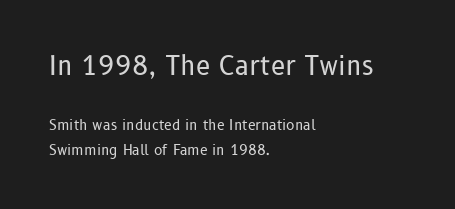
{"italic": "no", "bold": "no", "underline": "no", "align": "left", "line_spacing_ratio": 1.79, "letter_spacing": "normal", "letter_spacing_em": 0.0, "larger_block": "first", "size_ratio": 1.86, "glyph_px": 26}
